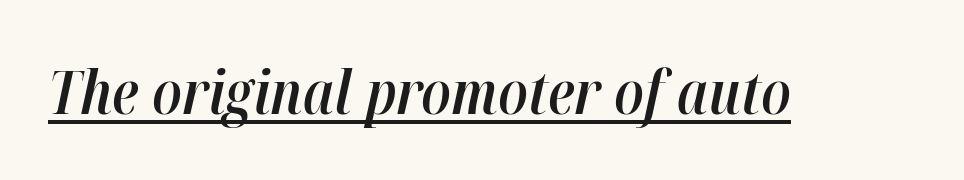
Q: Is the text bold? A: Semi-bold.
Q: Is the text italic (slanted)? A: Yes, it leans right by about 12 degrees.
Q: Is the text underlined? A: Yes.
Q: Is the spacing between letters normal or unusually wide? A: Normal.
Q: Width (condensed, normal, or wide)? A: Condensed.
Q: Stroke contrast? A: High.
Q: x-height? A: Medium.
Q: Monospaced? A: No.
